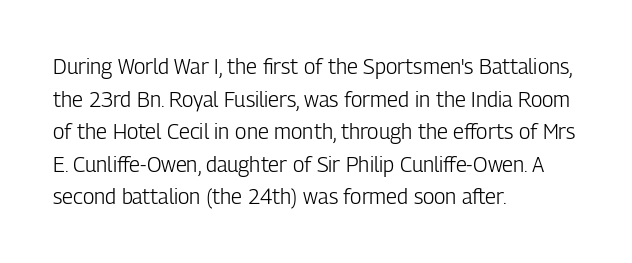
The image shows 21 px text type, upright; set left-aligned, normal line spacing (1.55x), normal letter spacing, not underlined.
